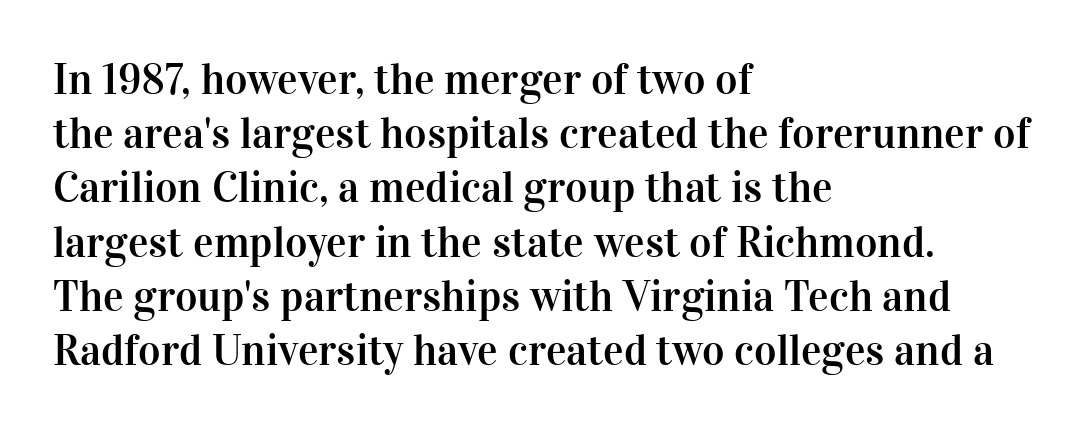
The image shows 43 px serif type, upright; set left-aligned, normal line spacing (1.26x), normal letter spacing, not underlined; high stroke contrast and a medium x-height.
